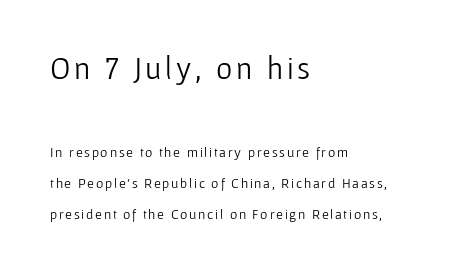
Quick note: not italic, upright. One-word summary of the alignment: left. Weight: not bold — regular or lighter. Check where the strokes stop: nothing finishes them off — pure sans. Reading top to bottom, the characters get smaller at the block break.
